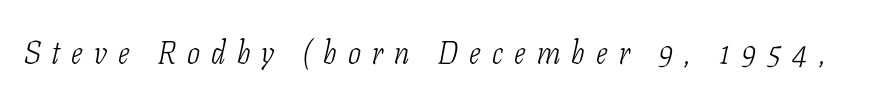
The image shows 31 px light, condensed serif type, italic (leaning right); set unusually wide letter spacing (+0.36 em), not underlined; low stroke contrast and a medium x-height.
